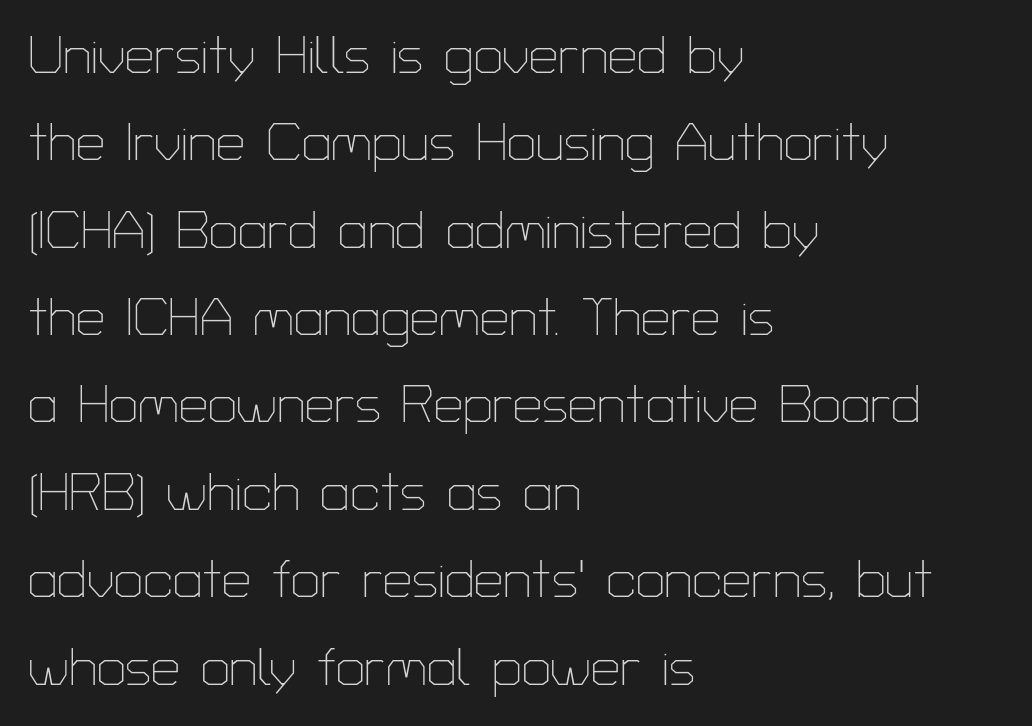
The image shows 52 px thin sans-serif type, upright; set left-aligned, normal line spacing (1.68x), normal letter spacing, not underlined; low stroke contrast and a medium x-height.
